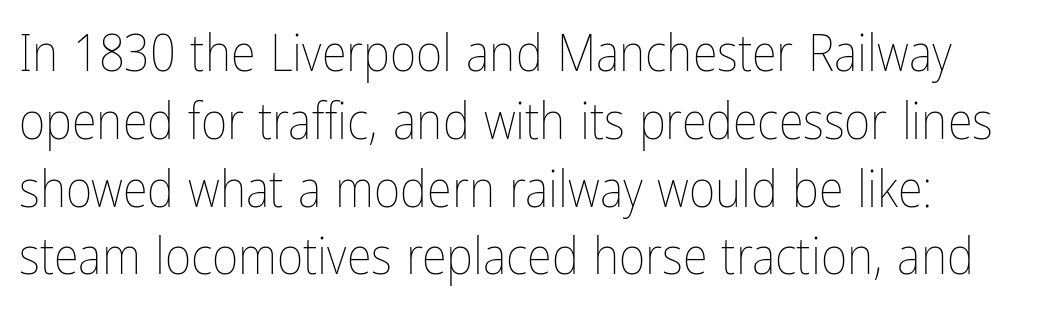
Q: Is the text bold? A: No.
Q: Is the text italic (slanted)? A: No, it is upright.
Q: Is the text underlined? A: No.
Q: Is the spacing between letters normal or unusually wide? A: Normal.
Q: Is the spacing between lines tight, normal or loose? A: Normal.
Q: Width (condensed, normal, or wide)? A: Condensed.
Q: Stroke contrast? A: Low.
Q: x-height? A: Medium.
Q: Monospaced? A: No.
